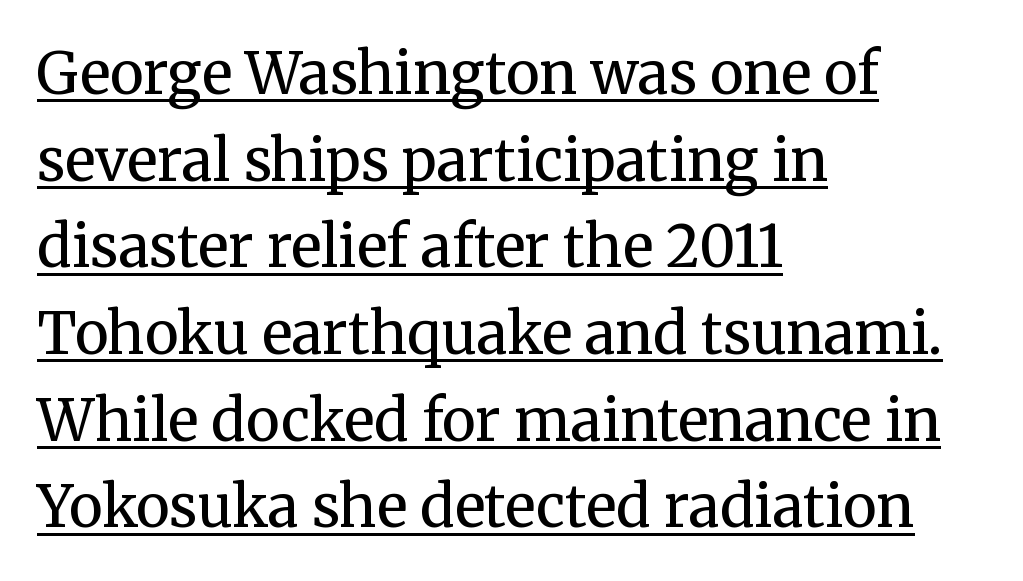
Q: Is the text bold? A: No.
Q: Is the text italic (slanted)? A: No, it is upright.
Q: Is the typeface a serif or a sans-serif typeface? A: Serif.
Q: Is the text underlined? A: Yes.
Q: How is the paragraph aligned? A: Left-aligned.
Q: Is the spacing between letters normal or unusually wide? A: Normal.
Q: Is the spacing between lines tight, normal or loose? A: Normal.
Q: Width (condensed, normal, or wide)? A: Normal.
Q: Stroke contrast? A: Medium.
Q: x-height? A: Medium.
Q: Monospaced? A: No.
